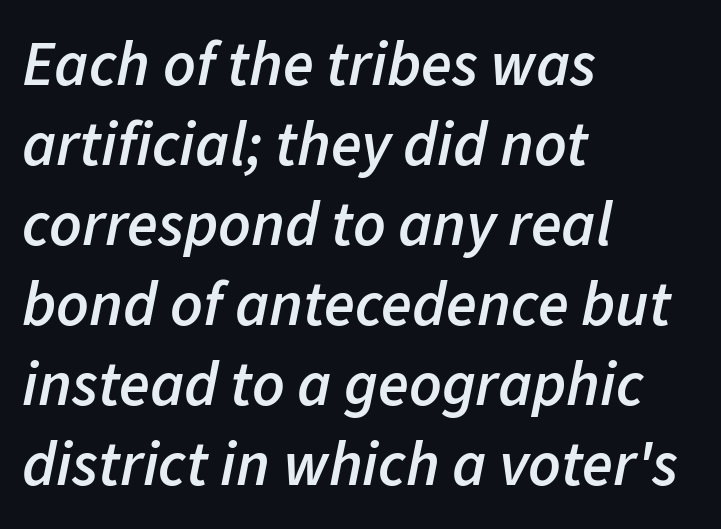
{"italic": "yes", "lean": "right", "slant_degrees": 11, "bold": "semi", "weight": "semibold", "width": "normal", "stroke_contrast": "low", "x_height": "medium", "monospaced": "no", "underline": "no", "align": "left", "line_spacing": "normal", "line_spacing_ratio": 1.27, "letter_spacing": "normal", "letter_spacing_em": 0.0, "glyph_px": 63}
